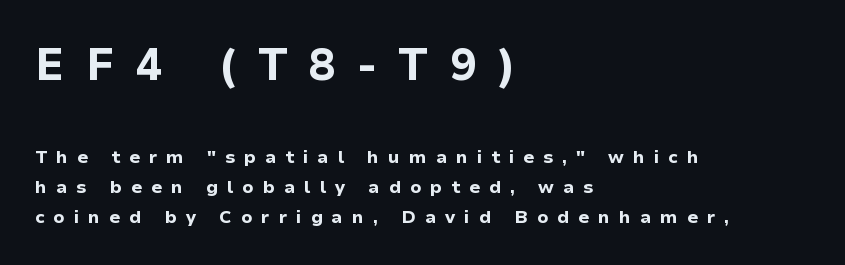
Q: Is the text bold? A: Yes.
Q: Is the text italic (slanted)? A: No, it is upright.
Q: Is the typeface a serif or a sans-serif typeface? A: Sans-serif.
Q: Is the text underlined? A: No.
Q: How is the paragraph aligned? A: Left-aligned.
Q: Is the spacing between letters normal or unusually wide? A: Unusually wide.
Q: Is the spacing between lines tight, normal or loose? A: Normal.
Q: Which block of text is set in a larger size, the first (top) or the second (bottom)? A: The first (top) one.
Q: Width (condensed, normal, or wide)? A: Normal.
Q: Stroke contrast? A: Low.
Q: x-height? A: Medium.
Q: Monospaced? A: No.
